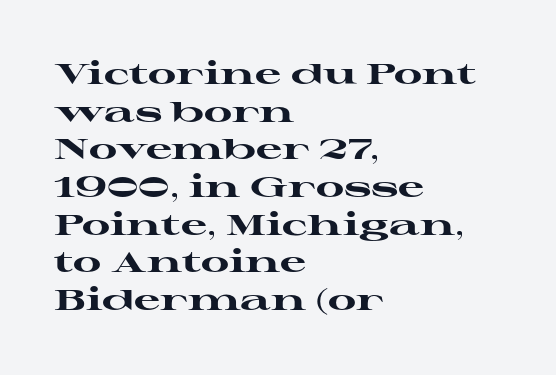
{"serif": "yes", "italic": "no", "bold": "yes", "weight": "heavy", "width": "wide", "stroke_contrast": "high", "x_height": "medium", "monospaced": "no", "underline": "no", "align": "left", "line_spacing": "normal", "line_spacing_ratio": 1.3, "letter_spacing": "normal", "letter_spacing_em": 0.0, "glyph_px": 29}
